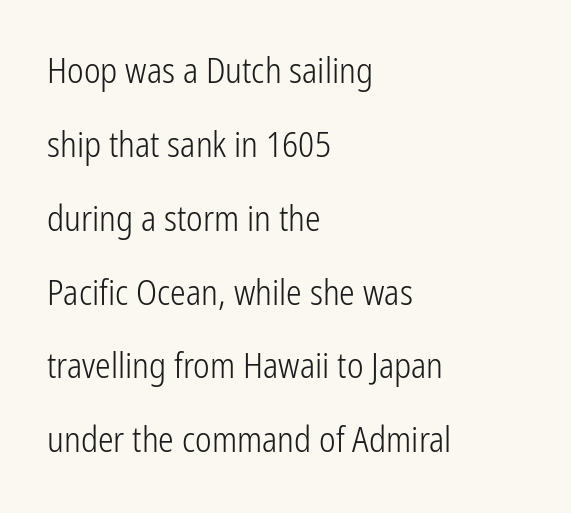
Honestly, there is no underline to notice here at all. Regarding serifs, this sample does without them. Characters remain perfectly vertical along every line. Here the designer chose a conventional face with non-uniform glyph widths.
